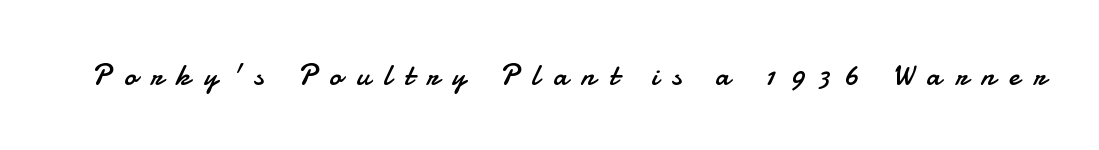
{"serif": "no", "bold": "no", "weight": "regular", "width": "normal", "stroke_contrast": "low", "x_height": "small", "monospaced": "no", "underline": "no", "letter_spacing": "wide", "letter_spacing_em": 0.46, "glyph_px": 30}
